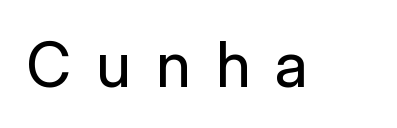
The image shows 62 px regular-weight sans-serif type, upright; set unusually wide letter spacing (+0.41 em), not underlined; low stroke contrast and a medium x-height.
